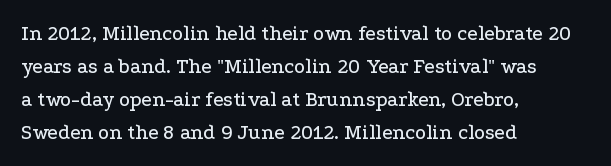
Q: Is the text italic (slanted)? A: No, it is upright.
Q: Is the text underlined? A: No.
Q: How is the paragraph aligned? A: Left-aligned.
Q: Is the spacing between letters normal or unusually wide? A: Normal.
Q: Is the spacing between lines tight, normal or loose? A: Normal.
